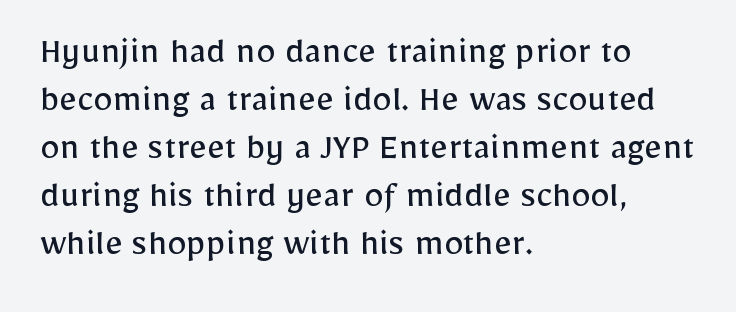
The image shows 39 px regular-weight sans-serif type, upright; set left-aligned, line spacing 1.23x, normal letter spacing, not underlined; low stroke contrast and a medium x-height.
